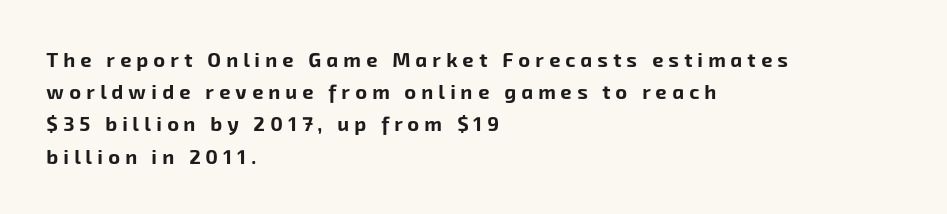
{"bold": "yes", "underline": "no", "align": "left", "line_spacing": "normal", "line_spacing_ratio": 1.61, "letter_spacing": "wide", "letter_spacing_em": 0.26, "glyph_px": 20}
